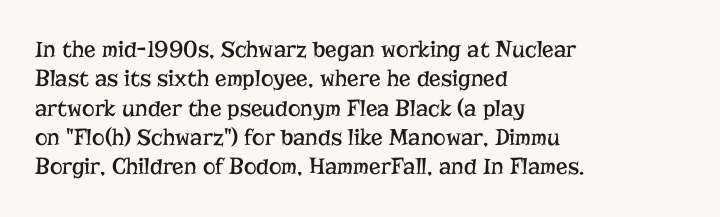
Q: Is the text bold? A: No.
Q: Is the text italic (slanted)? A: No, it is upright.
Q: Is the text underlined? A: No.
Q: How is the paragraph aligned? A: Left-aligned.
Q: Is the spacing between letters normal or unusually wide? A: Normal.
